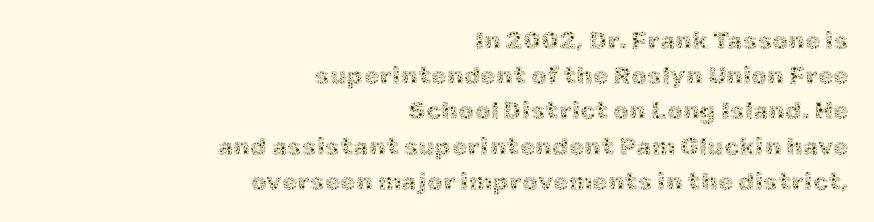
Q: Is the text bold? A: No.
Q: Is the text italic (slanted)? A: No, it is upright.
Q: Is the text underlined? A: No.
Q: How is the paragraph aligned? A: Right-aligned.
Q: Is the spacing between letters normal or unusually wide? A: Normal.
Q: Is the spacing between lines tight, normal or loose? A: Normal.
